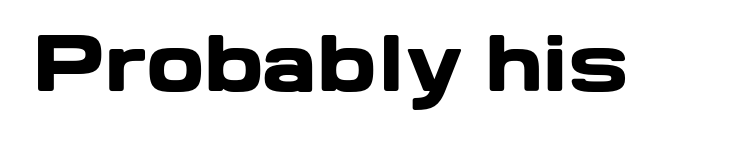
The image shows 75 px heavy, wide sans-serif type, upright; set normal letter spacing, not underlined; low stroke contrast and a medium x-height.
